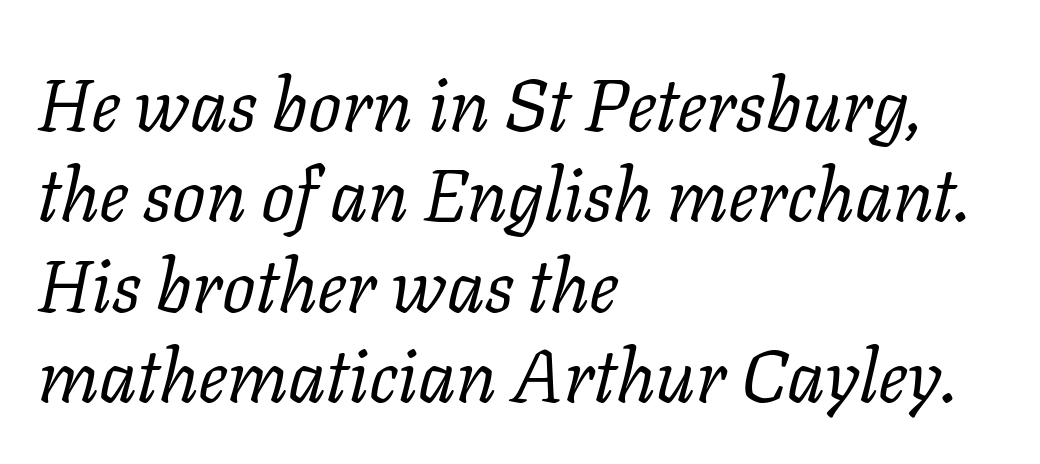
{"serif": "yes", "italic": "yes", "lean": "right", "slant_degrees": 11, "bold": "no", "weight": "regular", "width": "normal", "stroke_contrast": "low", "x_height": "medium", "monospaced": "no", "underline": "no", "align": "left", "line_spacing_ratio": 1.22, "letter_spacing": "normal", "letter_spacing_em": 0.0, "glyph_px": 74}
